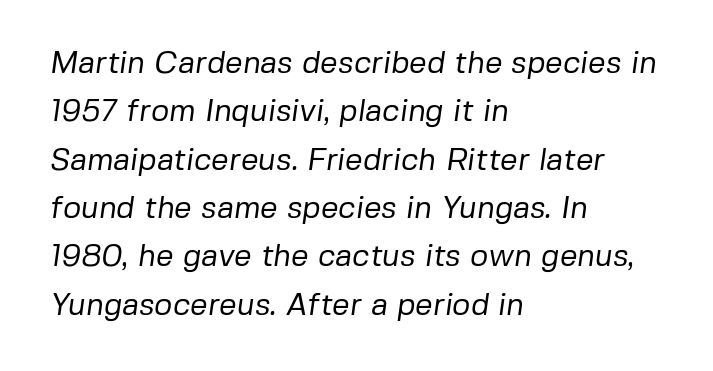
The image shows 31 px regular-weight sans-serif type; set left-aligned, normal line spacing (1.56x), normal letter spacing, not underlined; low stroke contrast and a medium x-height.
